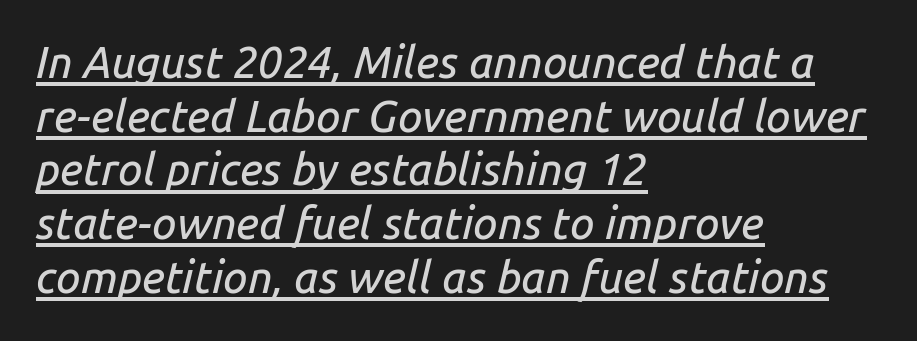
{"italic": "yes", "lean": "right", "slant_degrees": 14, "width": "normal", "stroke_contrast": "low", "x_height": "medium", "monospaced": "no", "underline": "yes", "align": "left", "line_spacing_ratio": 1.22, "letter_spacing": "normal", "letter_spacing_em": 0.0, "glyph_px": 44}
